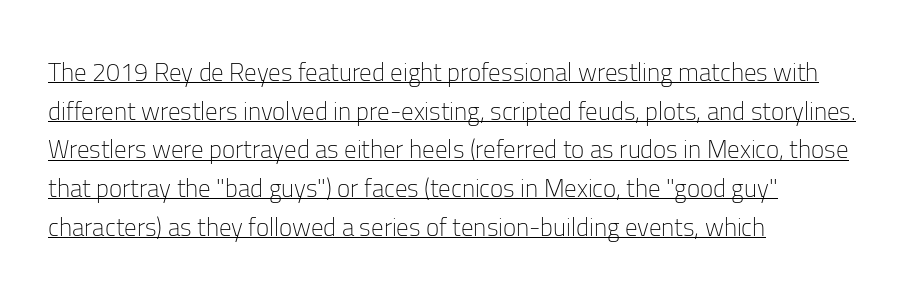
Q: Is the text bold? A: No.
Q: Is the text italic (slanted)? A: No, it is upright.
Q: Is the text underlined? A: Yes.
Q: How is the paragraph aligned? A: Left-aligned.
Q: Is the spacing between letters normal or unusually wide? A: Normal.
Q: Is the spacing between lines tight, normal or loose? A: Normal.
